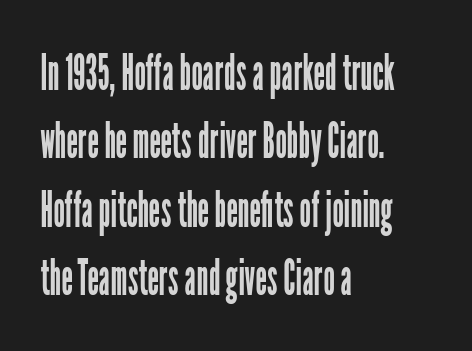
Line spacing here is normal. Caption: multi-line text, flush left, ragged right. The font is comparable to plain body text, perhaps lighter. Character widths vary here, with narrow letters taking less room than wide ones.
